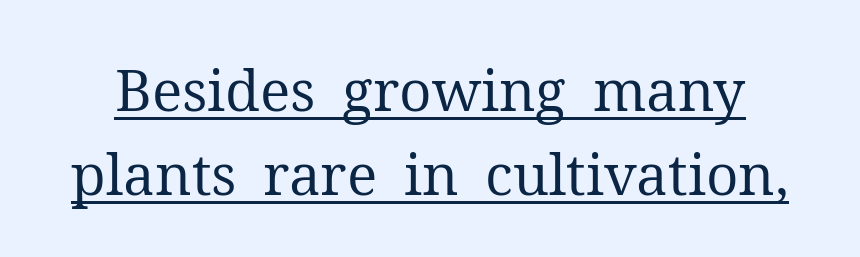
{"serif": "yes", "italic": "no", "bold": "no", "weight": "regular", "width": "normal", "stroke_contrast": "medium", "x_height": "medium", "monospaced": "no", "underline": "yes", "line_spacing": "normal", "line_spacing_ratio": 1.47, "letter_spacing": "normal", "letter_spacing_em": 0.0, "glyph_px": 57}
